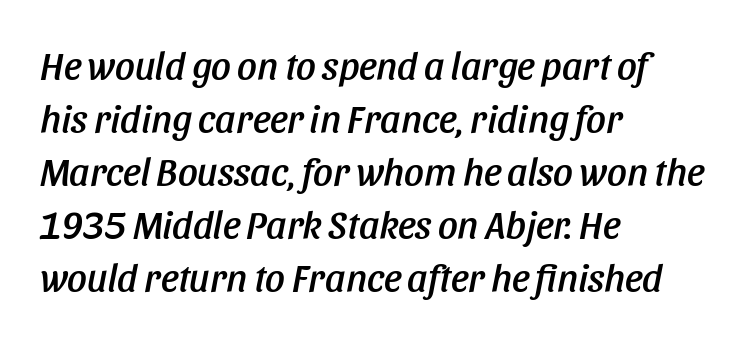
Rule under the text: the space is simply empty. Reading down the block, your eye returns to a fixed left position each line. The rendering uses natural spacing where letterforms have individual widths. Tall strokes in this sample are angled rather than plumb.
